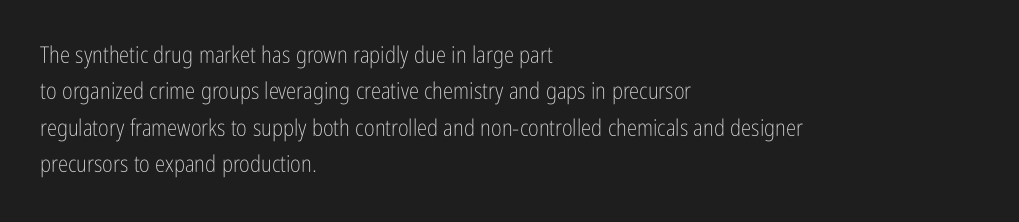
Q: Is the text bold? A: No.
Q: Is the text italic (slanted)? A: No, it is upright.
Q: Is the text underlined? A: No.
Q: How is the paragraph aligned? A: Left-aligned.
Q: Is the spacing between letters normal or unusually wide? A: Normal.
Q: Is the spacing between lines tight, normal or loose? A: Normal.
